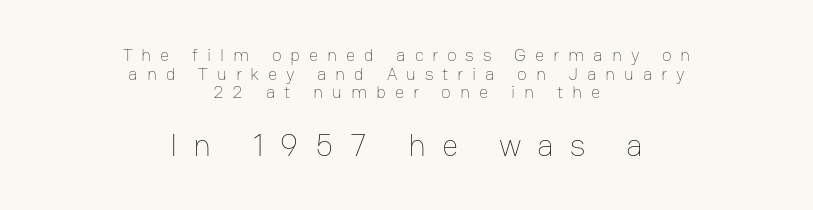
The image shows 32 px thin type, upright; set centered, tight line spacing (1.03x), unusually wide letter spacing (+0.49 em), not underlined; the second (bottom) block is 1.78x larger; low stroke contrast and a medium x-height.
